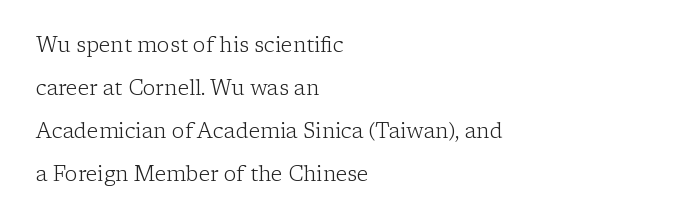
Q: Is the text bold? A: No.
Q: Is the text italic (slanted)? A: No, it is upright.
Q: Is the text underlined? A: No.
Q: How is the paragraph aligned? A: Left-aligned.
Q: Is the spacing between letters normal or unusually wide? A: Normal.
Q: Is the spacing between lines tight, normal or loose? A: Loose.
